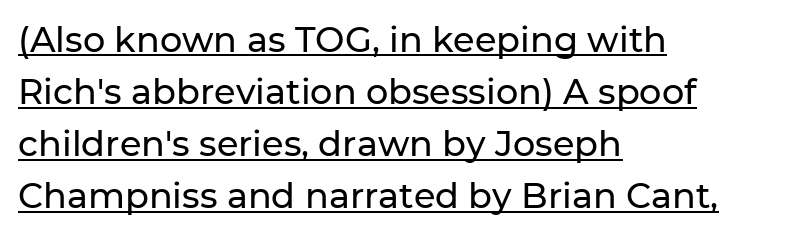
{"serif": "no", "italic": "no", "width": "normal", "stroke_contrast": "low", "x_height": "medium", "monospaced": "no", "underline": "yes", "align": "left", "line_spacing": "normal", "line_spacing_ratio": 1.49, "letter_spacing": "normal", "letter_spacing_em": 0.0, "glyph_px": 35}
